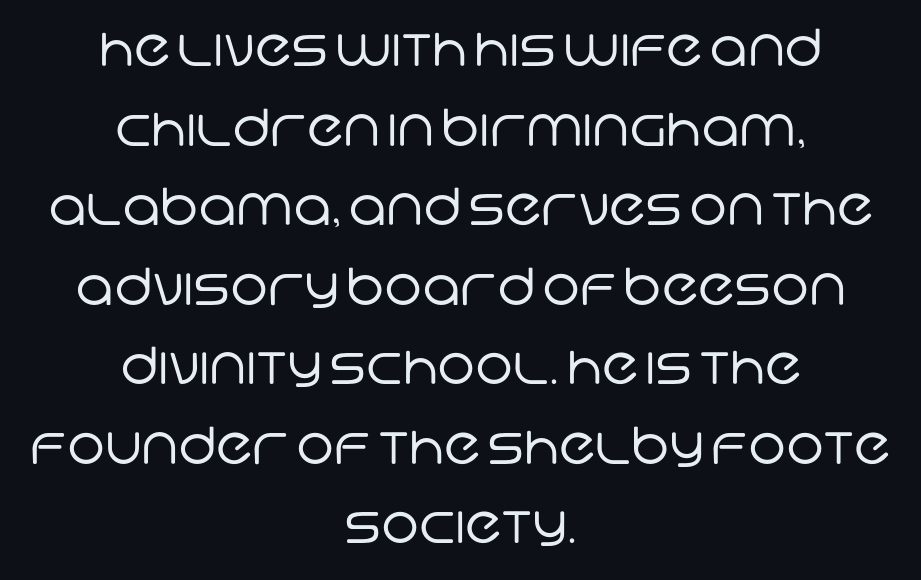
The image shows 51 px regular-weight sans-serif type; set centered, normal line spacing (1.56x), normal letter spacing, not underlined; low stroke contrast and a large x-height.
